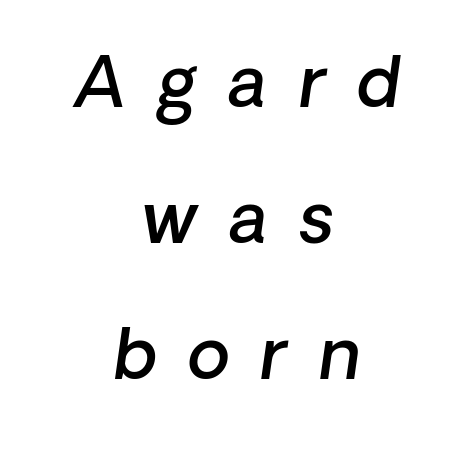
{"italic": "yes", "lean": "right", "slant_degrees": 8, "bold": "semi", "weight": "semibold", "width": "normal", "stroke_contrast": "low", "x_height": "medium", "monospaced": "no", "underline": "no", "align": "center", "line_spacing": "loose", "line_spacing_ratio": 1.97, "letter_spacing": "wide", "letter_spacing_em": 0.46, "glyph_px": 69}
